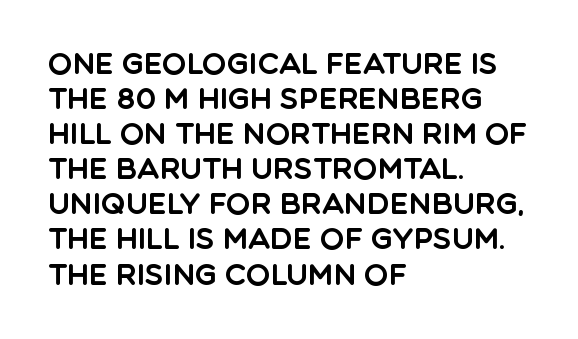
Q: Is the text italic (slanted)? A: No, it is upright.
Q: Is the typeface a serif or a sans-serif typeface? A: Sans-serif.
Q: Is the text underlined? A: No.
Q: How is the paragraph aligned? A: Left-aligned.
Q: Is the spacing between letters normal or unusually wide? A: Normal.
Q: Width (condensed, normal, or wide)? A: Normal.
Q: x-height? A: Large.
Q: Monospaced? A: No.
